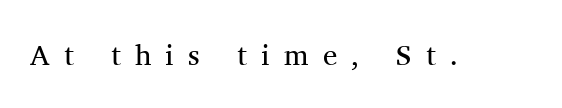
Q: Is the text bold? A: No.
Q: Is the text italic (slanted)? A: No, it is upright.
Q: Is the typeface a serif or a sans-serif typeface? A: Serif.
Q: Is the text underlined? A: No.
Q: Is the spacing between letters normal or unusually wide? A: Unusually wide.
Q: Width (condensed, normal, or wide)? A: Normal.
Q: Stroke contrast? A: Medium.
Q: x-height? A: Medium.
Q: Monospaced? A: No.
